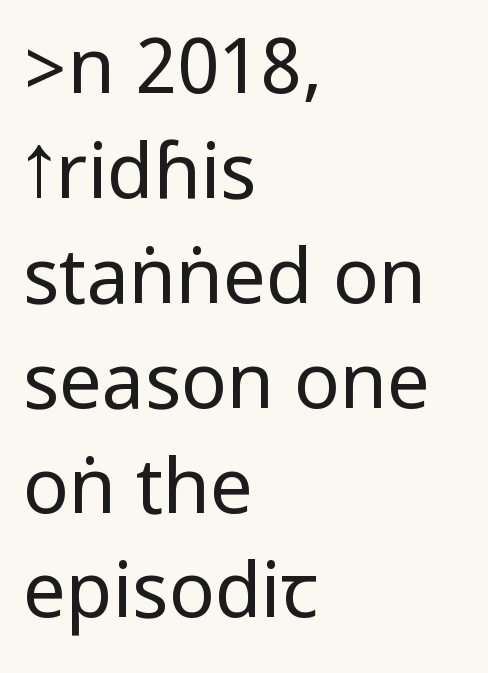
A clean baseline with only descenders dipping below it. Every character sits straight up, as roman type does. Does the copy run flush right? No — it runs flush left. The face looks like a standard text weight, possibly lighter. Spacing between characters is what you'd get straight out of the box. Serif or sans? Sans — the stroke terminals are bare.
